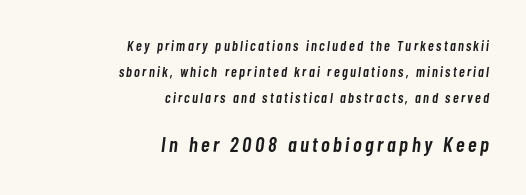
Q: Is the text bold? A: Semi-bold.
Q: Is the text italic (slanted)? A: Yes, it leans right by about 7 degrees.
Q: Is the text underlined? A: No.
Q: How is the paragraph aligned? A: Right-aligned.
Q: Which block of text is set in a larger size, the first (top) or the second (bottom)? A: The second (bottom) one.
